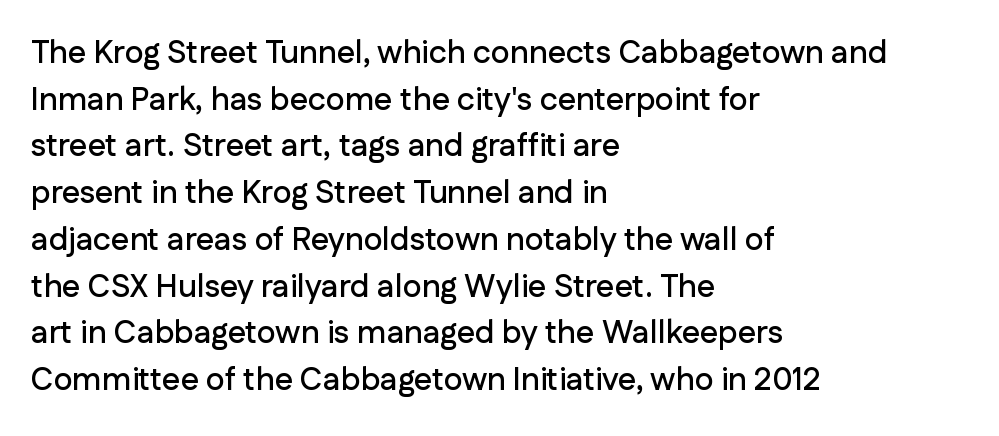
Q: Is the text italic (slanted)? A: No, it is upright.
Q: Is the typeface a serif or a sans-serif typeface? A: Sans-serif.
Q: Is the text underlined? A: No.
Q: How is the paragraph aligned? A: Left-aligned.
Q: Is the spacing between letters normal or unusually wide? A: Normal.
Q: Is the spacing between lines tight, normal or loose? A: Normal.
Q: Width (condensed, normal, or wide)? A: Normal.
Q: Stroke contrast? A: Low.
Q: x-height? A: Medium.
Q: Monospaced? A: No.
